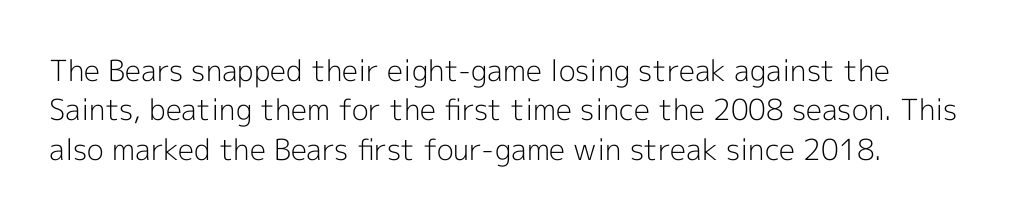
{"serif": "no", "italic": "no", "bold": "no", "weight": "light", "width": "normal", "x_height": "medium", "monospaced": "no", "underline": "no", "align": "left", "line_spacing": "normal", "line_spacing_ratio": 1.36, "letter_spacing": "normal", "letter_spacing_em": 0.0, "glyph_px": 29}
